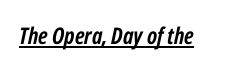
This is underlined copy, the kind a proofreader might mark for attention. Emphasis by weight is at full strength: bold. Designer's note — italics engaged. Spacing between characters is what you'd get straight out of the box.
